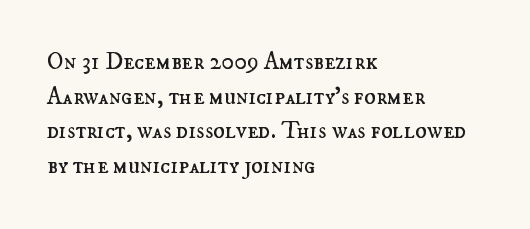
Q: Is the text bold? A: No.
Q: Is the text italic (slanted)? A: No, it is upright.
Q: Is the text underlined? A: No.
Q: How is the paragraph aligned? A: Left-aligned.
Q: Is the spacing between letters normal or unusually wide? A: Normal.
Q: Is the spacing between lines tight, normal or loose? A: Normal.
